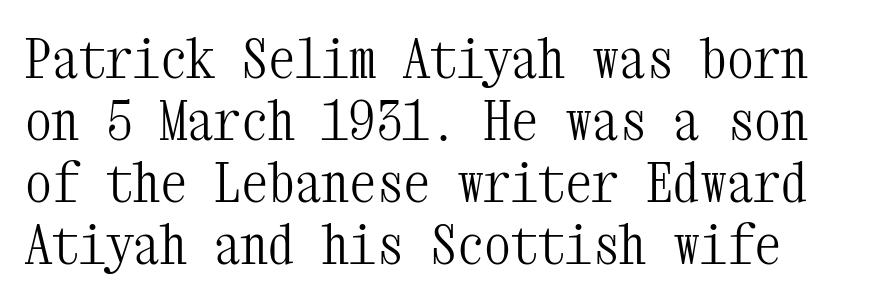
The image shows 54 px light, condensed serif type, upright, monospaced; set left-aligned, tight line spacing (1.15x), normal letter spacing, not underlined; medium stroke contrast and a medium x-height.
